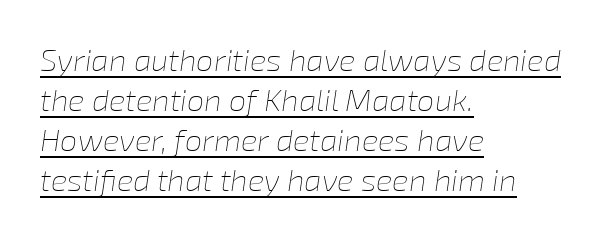
{"italic": "yes", "lean": "right", "slant_degrees": 8, "bold": "no", "weight": "thin", "width": "normal", "stroke_contrast": "low", "x_height": "medium", "monospaced": "no", "underline": "yes", "align": "left", "line_spacing": "normal", "line_spacing_ratio": 1.29, "letter_spacing": "normal", "letter_spacing_em": 0.0, "glyph_px": 31}
